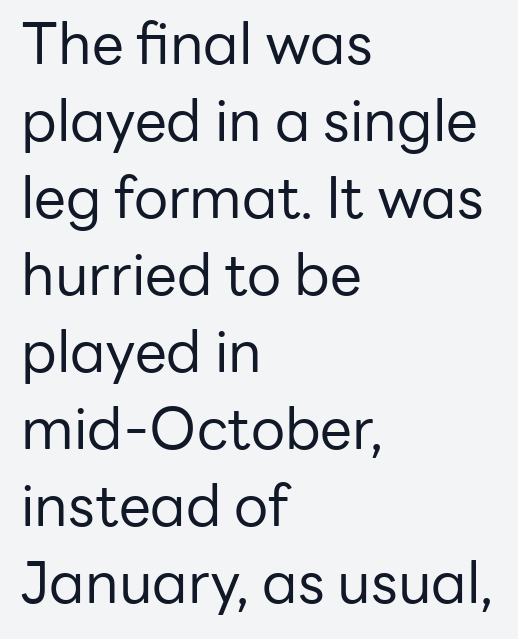
The image shows 57 px regular-weight sans-serif type, upright; set left-aligned, normal line spacing (1.35x), normal letter spacing, not underlined; low stroke contrast and a medium x-height.
